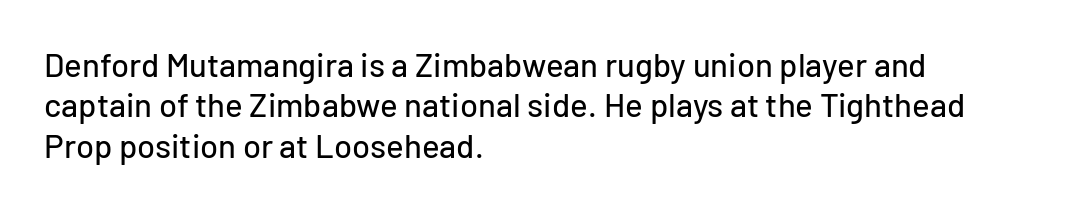
The image shows 33 px sans-serif type, upright; set left-aligned, line spacing 1.22x, normal letter spacing, not underlined; low stroke contrast and a medium x-height.
